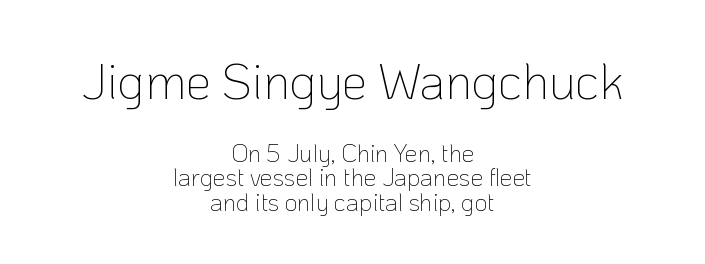
Look at the glyph heights: the upper group is clearly the bigger setting. This rendering features lettering with no underline. The type is set solid horizontally, with unmodified tracking. No letter is thick-stroked: the sample isn't bold.
